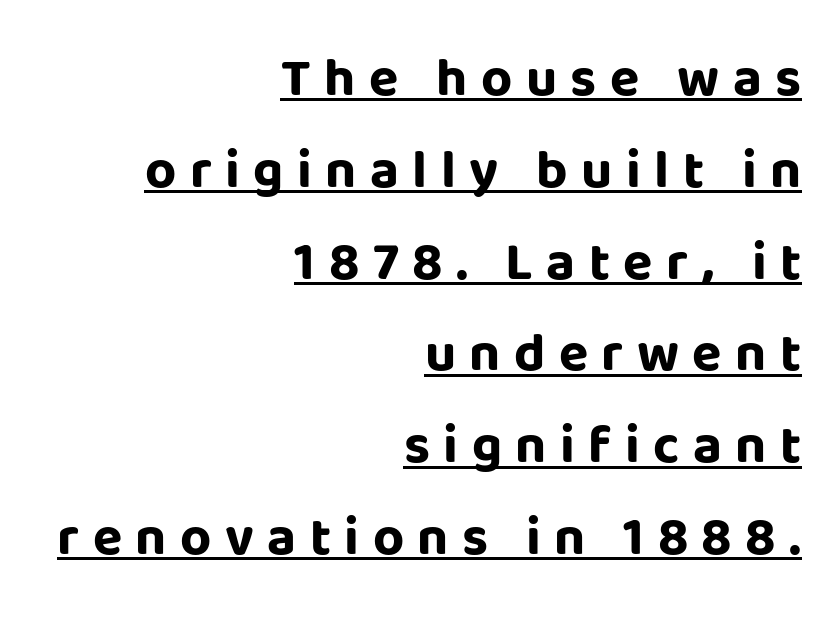
{"serif": "no", "italic": "no", "bold": "yes", "weight": "bold", "width": "normal", "stroke_contrast": "low", "x_height": "large", "monospaced": "no", "underline": "yes", "align": "right", "line_spacing": "normal", "line_spacing_ratio": 1.7, "letter_spacing": "wide", "letter_spacing_em": 0.25, "glyph_px": 54}
